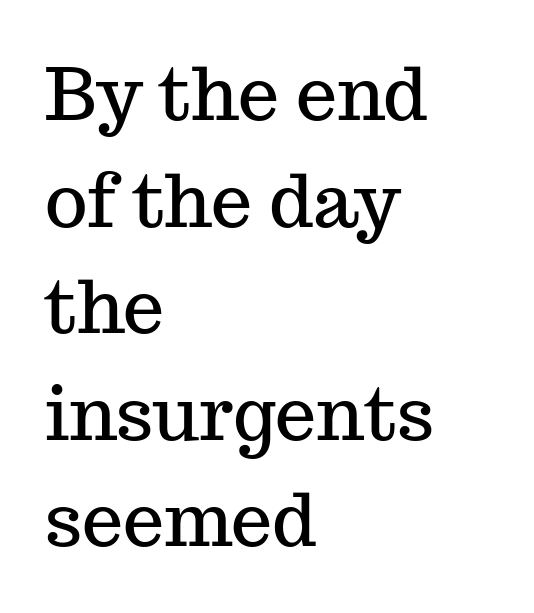
Q: Is the text italic (slanted)? A: No, it is upright.
Q: Is the typeface a serif or a sans-serif typeface? A: Serif.
Q: Is the text underlined? A: No.
Q: How is the paragraph aligned? A: Left-aligned.
Q: Is the spacing between letters normal or unusually wide? A: Normal.
Q: Is the spacing between lines tight, normal or loose? A: Normal.
Q: Width (condensed, normal, or wide)? A: Normal.
Q: Stroke contrast? A: Medium.
Q: x-height? A: Medium.
Q: Monospaced? A: No.
